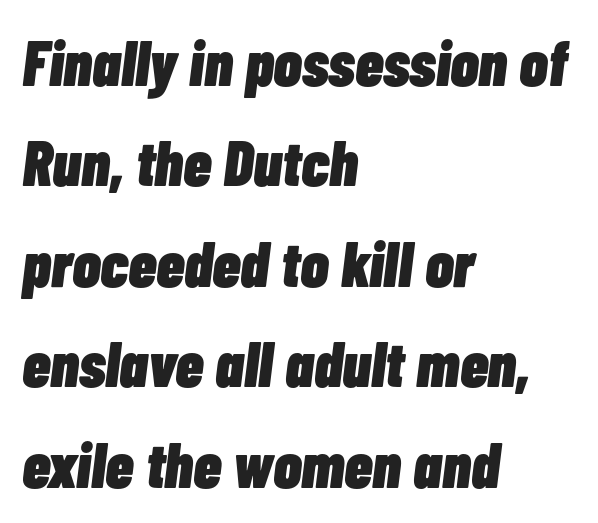
Think of a printed novel: that variable character pitch is what you see here. Is the type slanted? Yes — the strokes lean at a clear angle. The setting favours the left margin, as ordinary paragraphs usually do. Short note: letters normally spaced. A dark, heavy texture on the line: the type is bold. One glance says typical: line gaps are just what's usual.
